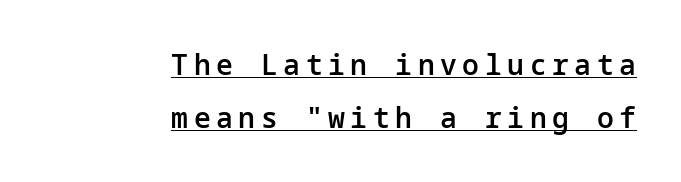
This is the in-between weight designers call semibold or demi. Posture: straight, roman, zero tilt. The lines are quadded right. Look at the tracking — it's clearly loosened, letters drifting apart. Students, observe the line beneath the letters — that is underlining.
